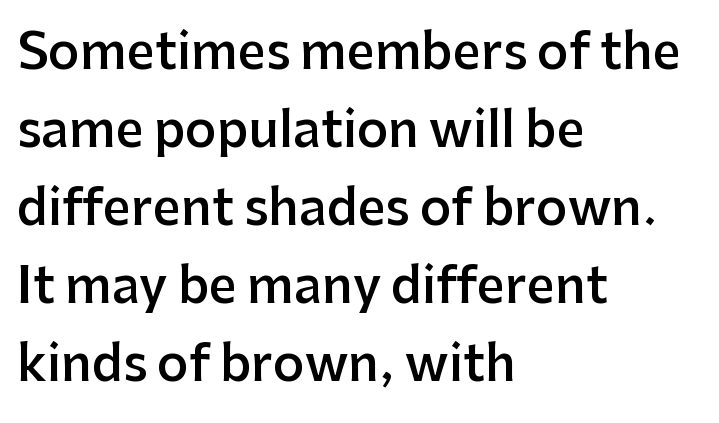
The image shows 49 px semibold sans-serif type, upright; set left-aligned, normal line spacing (1.59x), normal letter spacing, not underlined; low stroke contrast and a medium x-height.
